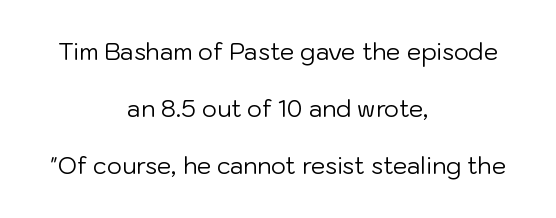
The image shows 23 px text type, upright; set centered, loose line spacing (2.48x), normal letter spacing, not underlined.
